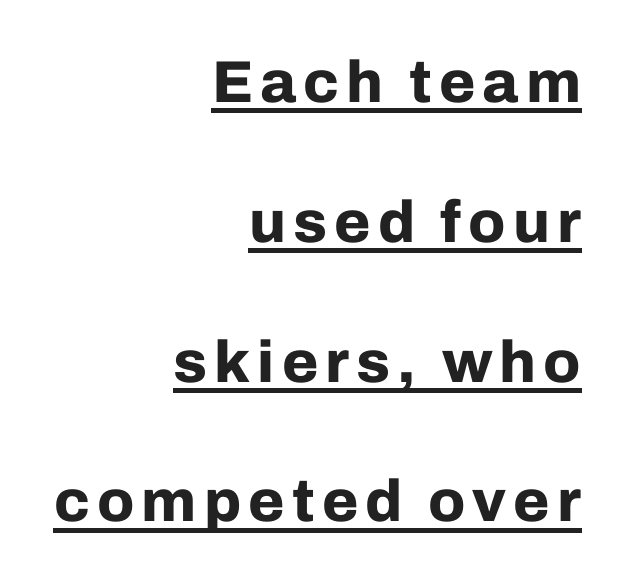
On the weight axis this lands at bold, roughly 700. The rendering uses natural spacing where letterforms have individual widths. The glyphs are accompanied by a horizontal stroke just below them. Loosely led — the rows are spread out.
